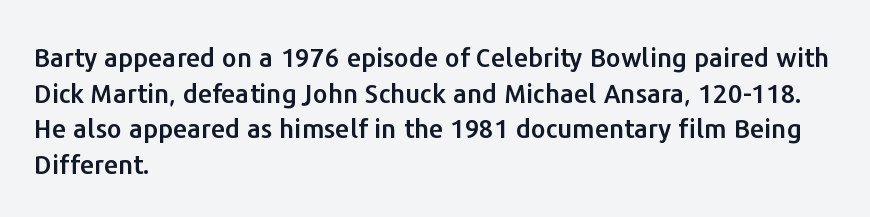
The image shows 26 px text type, upright; set left-aligned, normal line spacing (1.37x), normal letter spacing, not underlined.
